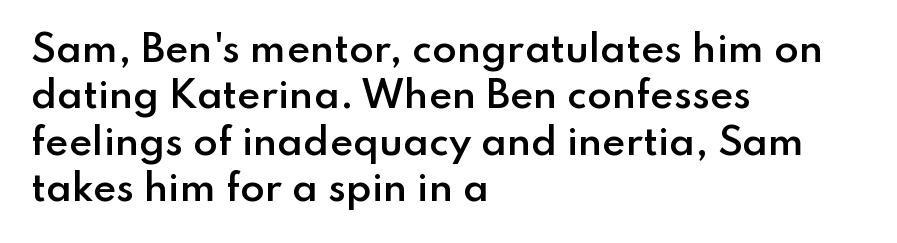
Q: Is the text bold? A: Semi-bold.
Q: Is the text italic (slanted)? A: No, it is upright.
Q: Is the typeface a serif or a sans-serif typeface? A: Sans-serif.
Q: Is the text underlined? A: No.
Q: How is the paragraph aligned? A: Left-aligned.
Q: Is the spacing between letters normal or unusually wide? A: Normal.
Q: Is the spacing between lines tight, normal or loose? A: Normal.
Q: Width (condensed, normal, or wide)? A: Normal.
Q: Stroke contrast? A: Low.
Q: x-height? A: Small.
Q: Monospaced? A: No.
